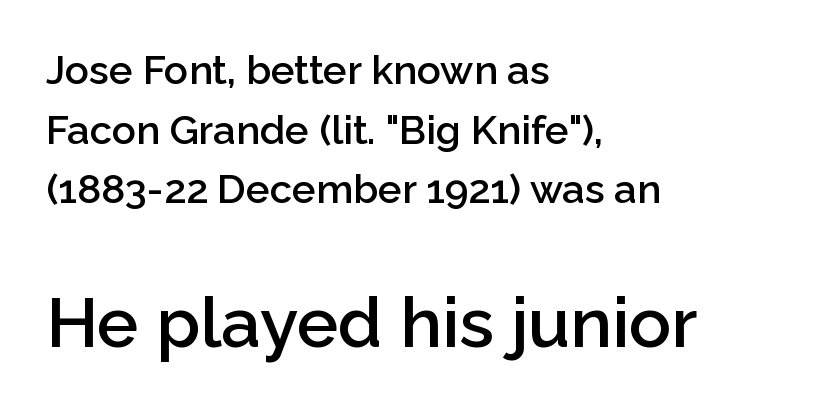
The image shows 70 px semibold sans-serif type, upright; set left-aligned, normal line spacing (1.49x), normal letter spacing, not underlined; the second (bottom) block is 1.75x larger; low stroke contrast and a medium x-height.
